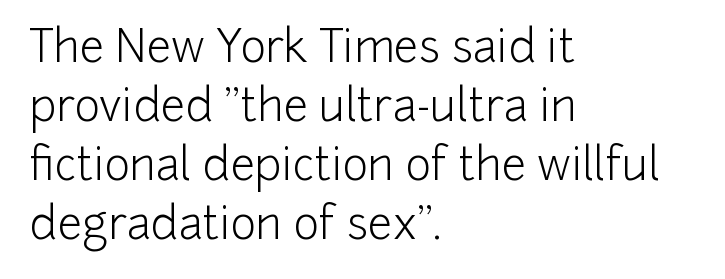
The image shows 44 px light sans-serif type, upright; set left-aligned, normal line spacing (1.34x), normal letter spacing, not underlined; low stroke contrast and a medium x-height.
